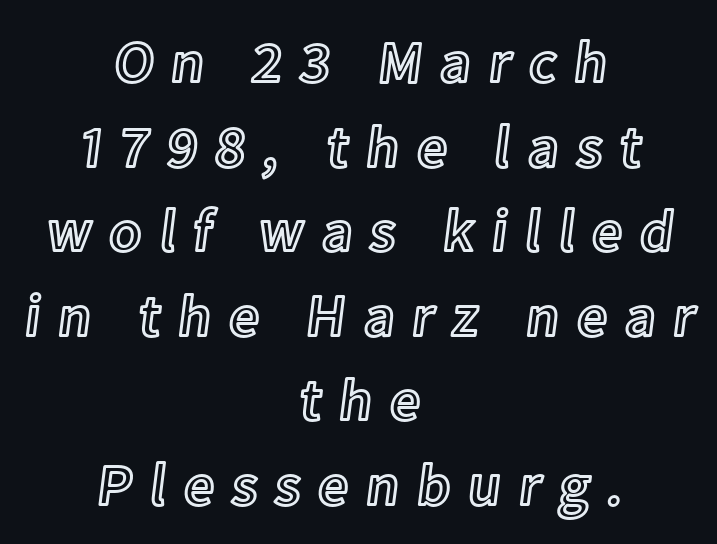
Does the copy run flush right? No — it is centered line by line. Is the letter spacing exaggerated? Yes — the characters are pushed far apart. Leading: standard. Underlining? Definitely not there.
